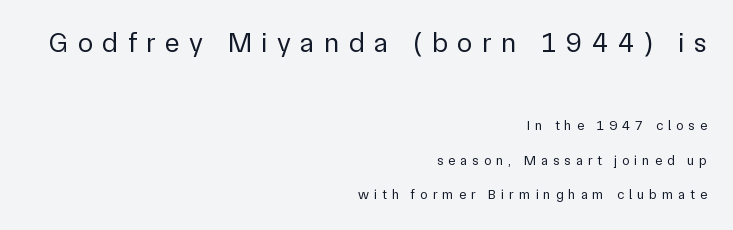
Q: Is the text bold? A: No.
Q: Is the text italic (slanted)? A: No, it is upright.
Q: Is the typeface a serif or a sans-serif typeface? A: Sans-serif.
Q: Is the text underlined? A: No.
Q: How is the paragraph aligned? A: Right-aligned.
Q: Is the spacing between letters normal or unusually wide? A: Unusually wide.
Q: Is the spacing between lines tight, normal or loose? A: Loose.
Q: Which block of text is set in a larger size, the first (top) or the second (bottom)? A: The first (top) one.
Q: Width (condensed, normal, or wide)? A: Normal.
Q: Stroke contrast? A: Low.
Q: x-height? A: Medium.
Q: Monospaced? A: No.
